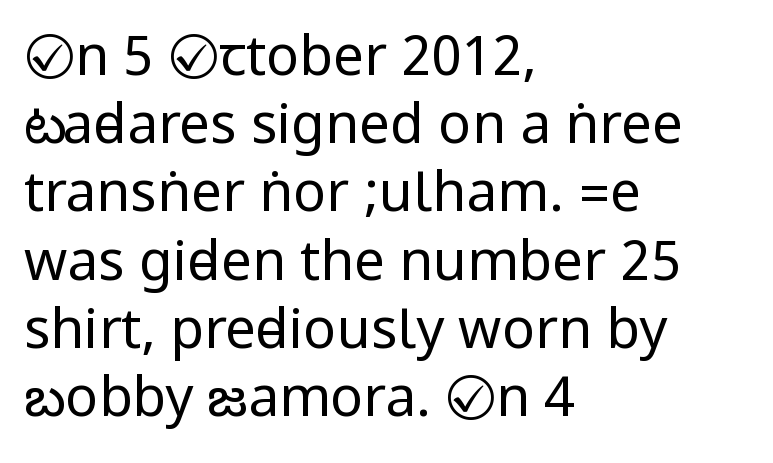
The letters carry no serifs — their stems end cleanly without finishing strokes. The face used here is rendered with its standard letterfit. Is this a heavy cut? Hardly; it is regular or lighter. All the whitespace from short lines collects on the right. Designer's note — italics off, roman on.
